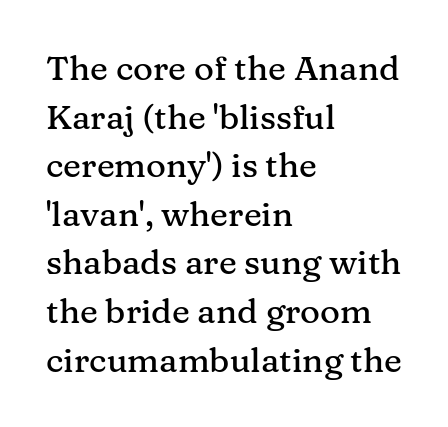
{"serif": "yes", "italic": "no", "width": "normal", "stroke_contrast": "medium", "x_height": "medium", "monospaced": "no", "underline": "no", "align": "left", "line_spacing": "normal", "line_spacing_ratio": 1.43, "letter_spacing": "normal", "letter_spacing_em": 0.0, "glyph_px": 34}
